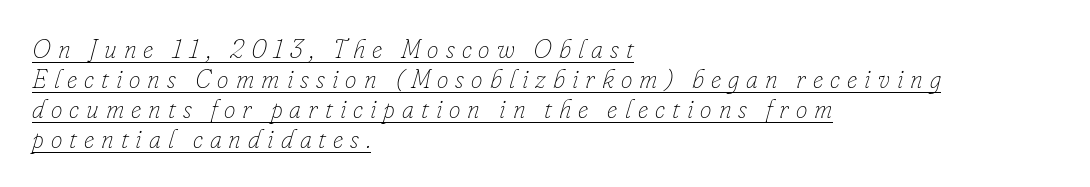
Counters stay open thanks to moderate or lighter strokes. The tracking reads as deliberately expanded to a designer's eye. Decoration check: the copy is underlined. These lines huddle together more closely than default settings would place them. Where is the straight margin? On the left.
